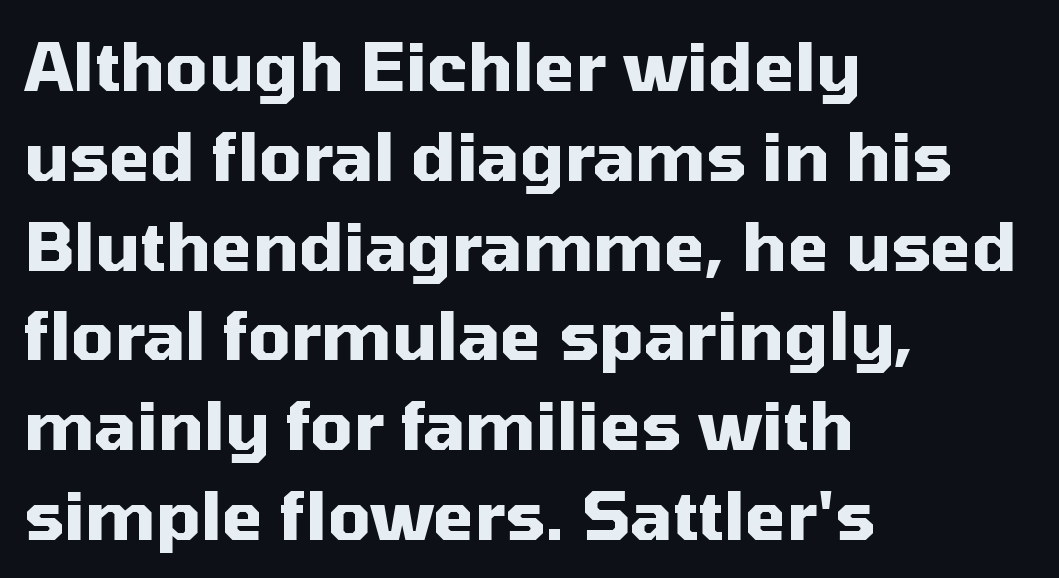
{"serif": "no", "italic": "no", "bold": "yes", "weight": "heavy", "width": "normal", "stroke_contrast": "medium", "x_height": "medium", "monospaced": "no", "underline": "no", "align": "left", "line_spacing": "normal", "line_spacing_ratio": 1.34, "letter_spacing": "normal", "letter_spacing_em": 0.0, "glyph_px": 67}
